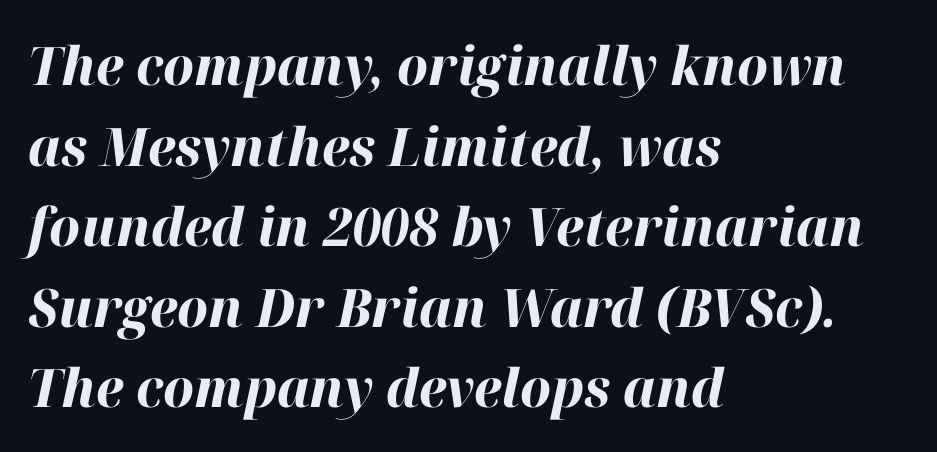
The image shows 53 px bold type, italic (leaning right); set left-aligned, normal line spacing (1.52x), normal letter spacing, not underlined; high stroke contrast and a medium x-height.
